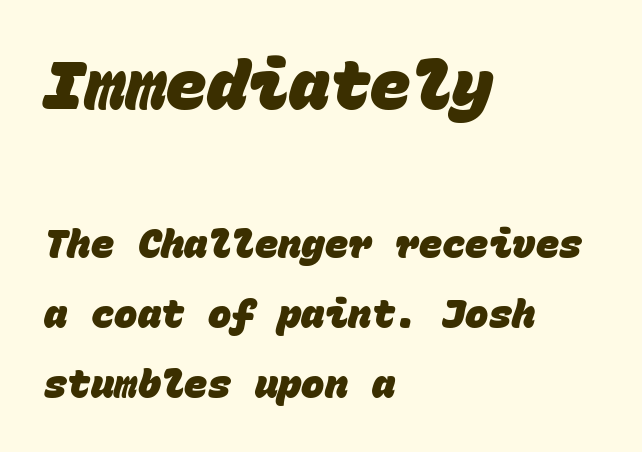
The image shows 68 px heavy sans-serif type, monospaced; set left-aligned, line spacing 1.79x, normal letter spacing, not underlined; the first (top) block is 1.74x larger; low stroke contrast and a large x-height.
